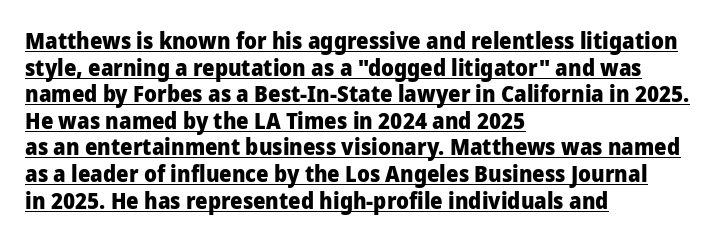
{"italic": "no", "bold": "yes", "underline": "yes", "align": "left", "line_spacing_ratio": 1.21, "letter_spacing": "normal", "letter_spacing_em": 0.0, "glyph_px": 22}
